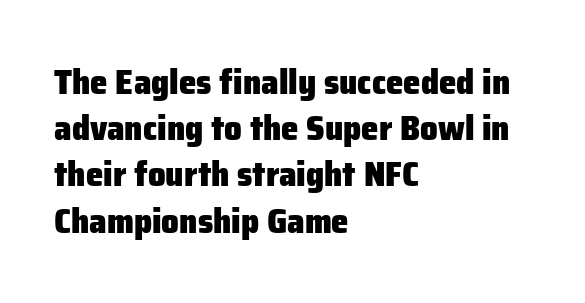
The image shows 35 px heavy sans-serif type, upright; set left-aligned, normal line spacing (1.32x), normal letter spacing, not underlined; low stroke contrast and a medium x-height.
